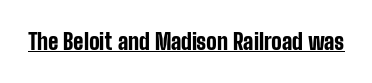
The image shows 22 px bold type, upright; set normal letter spacing, underlined.
